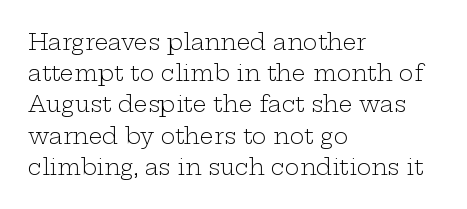
Q: Is the text bold? A: No.
Q: Is the text italic (slanted)? A: No, it is upright.
Q: Is the text underlined? A: No.
Q: How is the paragraph aligned? A: Left-aligned.
Q: Is the spacing between letters normal or unusually wide? A: Normal.
Q: Is the spacing between lines tight, normal or loose? A: Normal.
